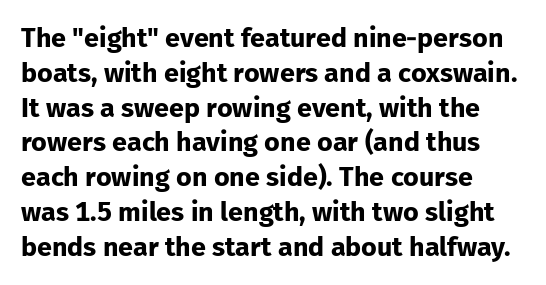
The image shows 27 px bold type, upright; set left-aligned, normal line spacing (1.29x), normal letter spacing, not underlined.
